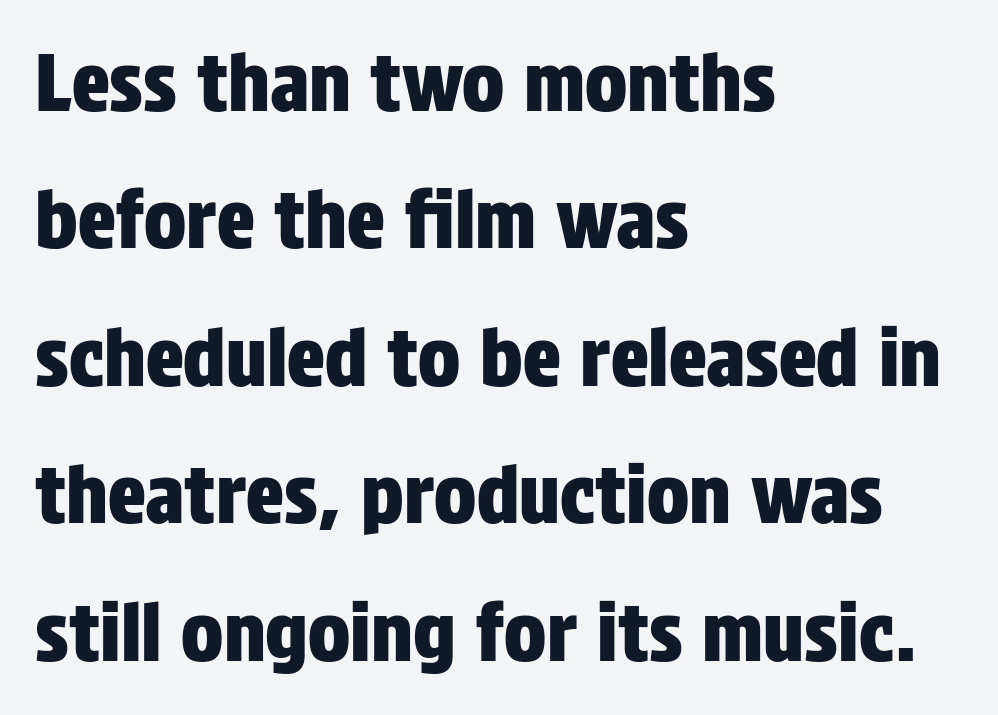
Q: Is the text italic (slanted)? A: No, it is upright.
Q: Is the typeface a serif or a sans-serif typeface? A: Sans-serif.
Q: Is the text underlined? A: No.
Q: How is the paragraph aligned? A: Left-aligned.
Q: Is the spacing between letters normal or unusually wide? A: Normal.
Q: Width (condensed, normal, or wide)? A: Condensed.
Q: Stroke contrast? A: Low.
Q: x-height? A: Large.
Q: Monospaced? A: No.
